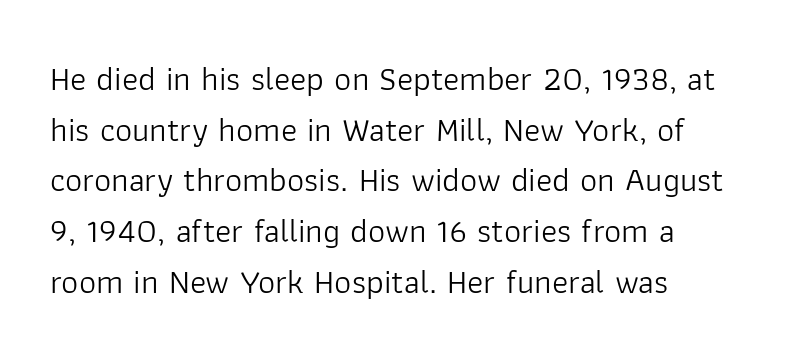
The image shows 34 px light sans-serif type, upright; set left-aligned, normal line spacing (1.49x), normal letter spacing, not underlined; low stroke contrast and a medium x-height.
